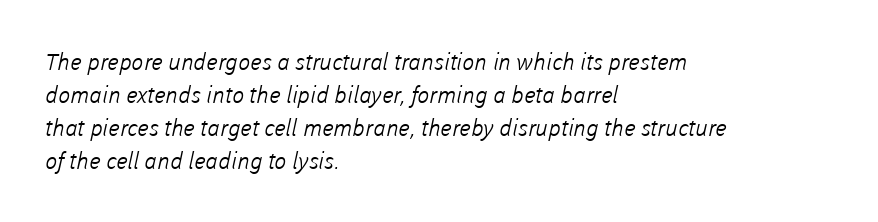
Is the stroke heavy? The answer is a plain regular-or-lighter. A bare baseline throughout the passage. Each line starts at the same left margin while the right side varies. Here the glyphs are tracked normally, forming tight word shapes.
